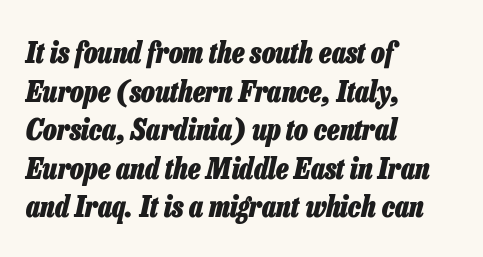
{"italic": "yes", "lean": "right", "slant_degrees": 13, "bold": "yes", "weight": "heavy", "width": "condensed", "stroke_contrast": "low", "x_height": "medium", "monospaced": "no", "underline": "no", "align": "left", "line_spacing": "normal", "line_spacing_ratio": 1.33, "letter_spacing": "normal", "letter_spacing_em": 0.0, "glyph_px": 29}
